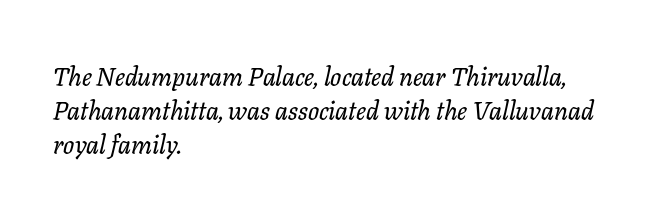
{"italic": "yes", "lean": "right", "slant_degrees": 11, "underline": "no", "align": "left", "line_spacing": "normal", "line_spacing_ratio": 1.31, "letter_spacing": "normal", "letter_spacing_em": 0.0, "glyph_px": 26}
